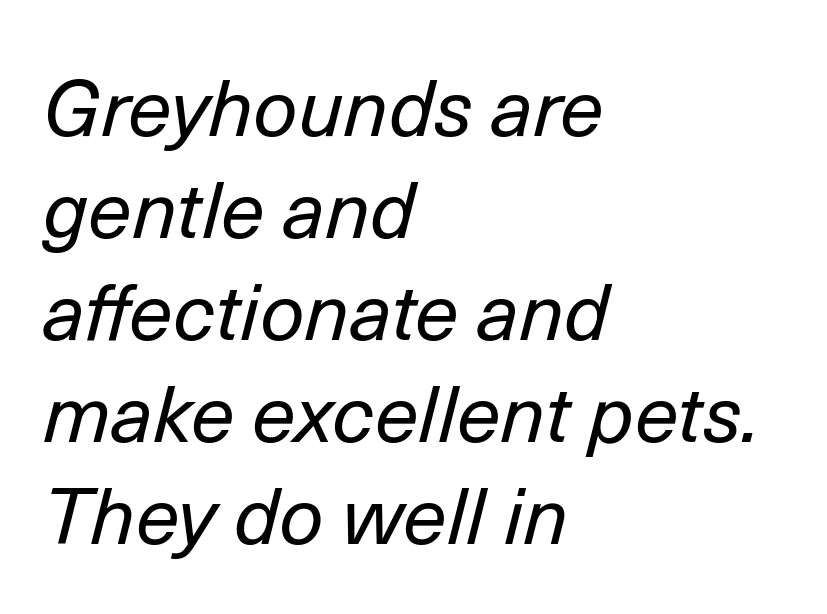
The image shows 79 px regular-weight type, italic (leaning right); set left-aligned, normal line spacing (1.29x), normal letter spacing, not underlined; low stroke contrast and a medium x-height.
